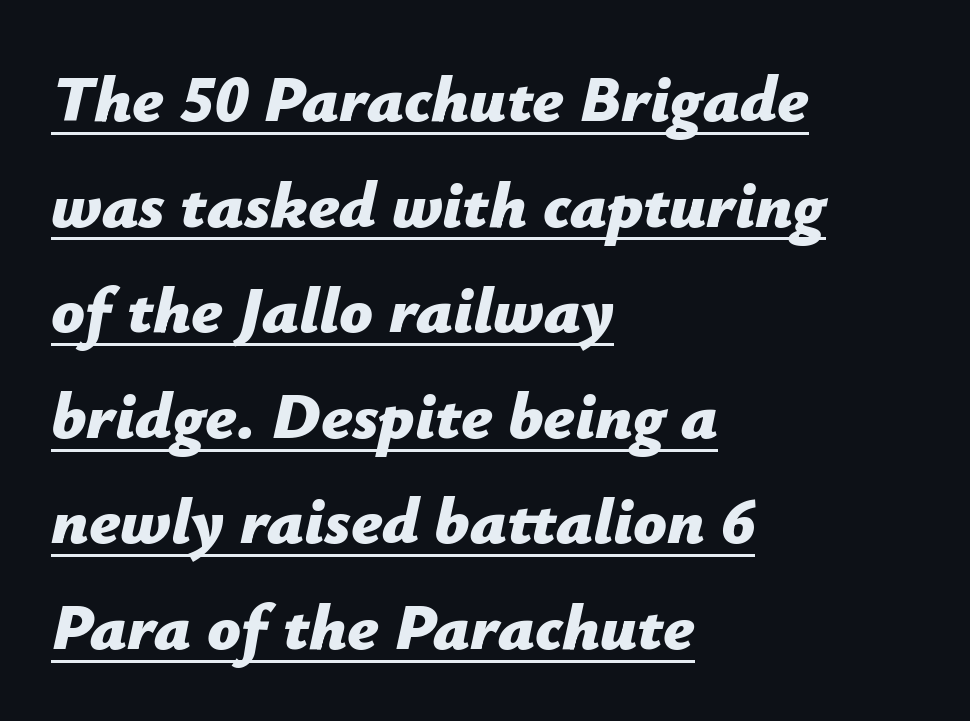
The image shows 66 px bold type, italic (leaning right); set left-aligned, normal line spacing (1.6x), normal letter spacing, underlined; low stroke contrast and a medium x-height.
